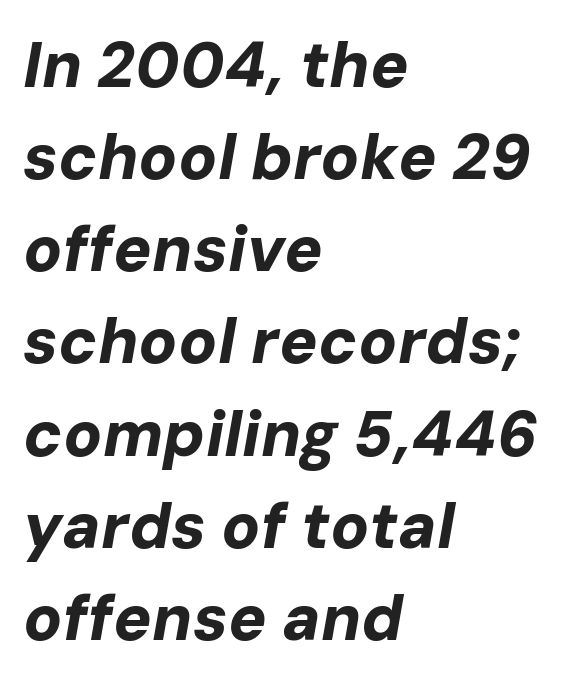
{"italic": "yes", "lean": "right", "slant_degrees": 10, "bold": "yes", "weight": "bold", "width": "normal", "stroke_contrast": "low", "x_height": "medium", "monospaced": "no", "underline": "no", "align": "left", "line_spacing": "normal", "line_spacing_ratio": 1.44, "letter_spacing": "normal", "letter_spacing_em": 0.0, "glyph_px": 64}
